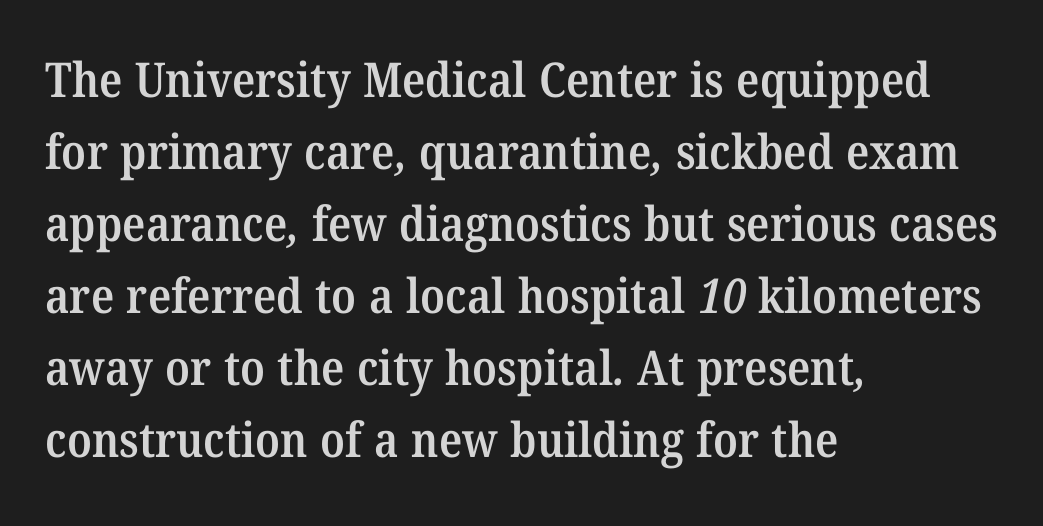
Every letter is mildly thick-stroked: semibold rather than bold. Is this a fixed-width face? No — the glyphs have proportional, varying widths. Serif or sans? Serif — the stroke terminals have little feet. The passage shown stacks its lines at a standard gap. The foot of each line stays bare and open.
